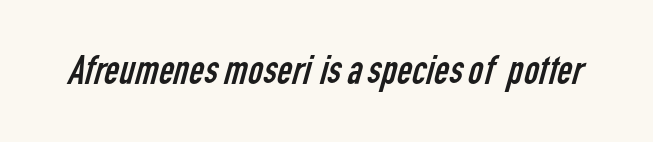
Q: Is the text bold? A: No.
Q: Is the typeface a serif or a sans-serif typeface? A: Sans-serif.
Q: Is the text underlined? A: No.
Q: Is the spacing between letters normal or unusually wide? A: Normal.
Q: Width (condensed, normal, or wide)? A: Condensed.
Q: Stroke contrast? A: Low.
Q: x-height? A: Medium.
Q: Monospaced? A: No.
